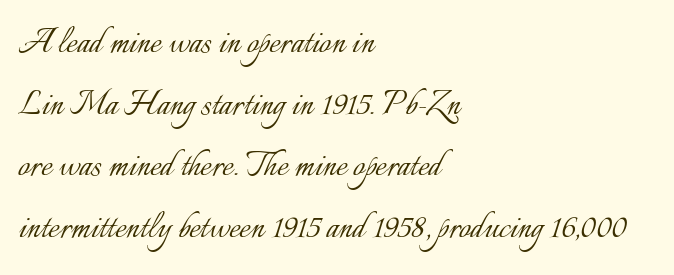
{"bold": "no", "weight": "light", "width": "normal", "stroke_contrast": "low", "x_height": "small", "monospaced": "no", "underline": "no", "align": "left", "line_spacing": "normal", "line_spacing_ratio": 1.47, "letter_spacing": "normal", "letter_spacing_em": 0.0, "glyph_px": 42}
